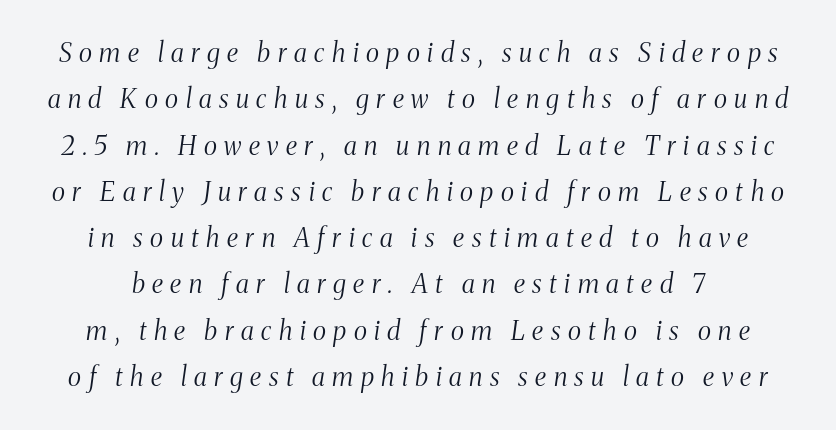
Vertical stems look standard width or narrower in stroke. The area under the type is left untouched. Rendered with sloped, italic letterforms. These lines have a slow, spaced-out rhythm from letter to letter.
